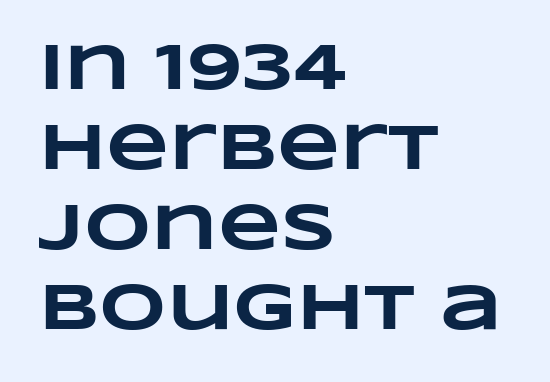
{"bold": "yes", "weight": "heavy", "width": "wide", "stroke_contrast": "low", "x_height": "large", "monospaced": "no", "underline": "no", "align": "left", "line_spacing_ratio": 1.23, "letter_spacing": "normal", "letter_spacing_em": 0.0, "glyph_px": 65}
